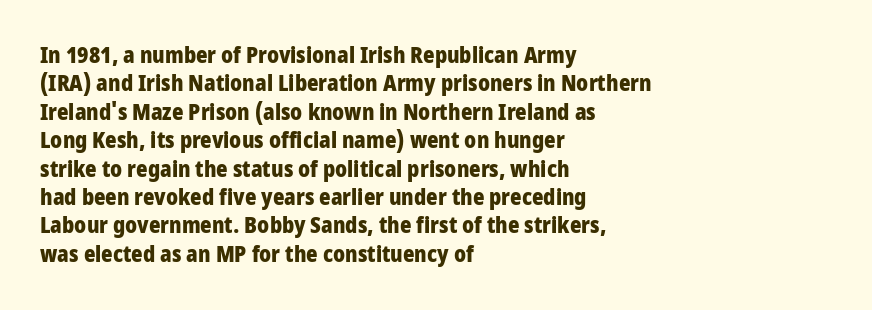
Q: Is the text bold? A: Yes.
Q: Is the text italic (slanted)? A: No, it is upright.
Q: Is the text underlined? A: No.
Q: How is the paragraph aligned? A: Left-aligned.
Q: Is the spacing between letters normal or unusually wide? A: Normal.
Q: Is the spacing between lines tight, normal or loose? A: Normal.
